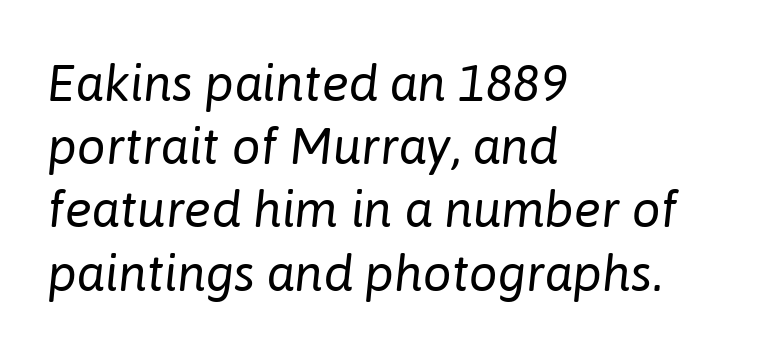
{"italic": "yes", "lean": "right", "slant_degrees": 6, "bold": "no", "weight": "regular", "width": "normal", "stroke_contrast": "low", "x_height": "medium", "monospaced": "no", "underline": "no", "align": "left", "line_spacing_ratio": 1.24, "letter_spacing": "normal", "letter_spacing_em": 0.0, "glyph_px": 51}
